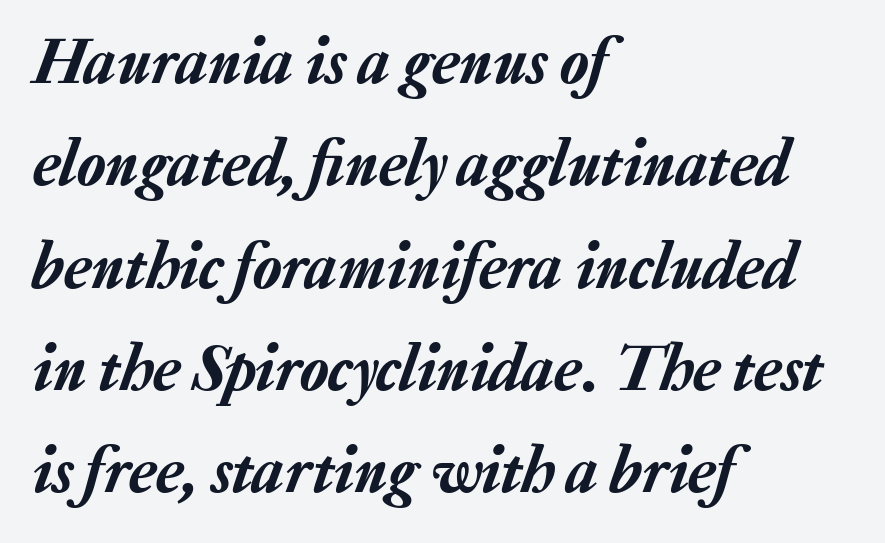
{"italic": "yes", "lean": "right", "slant_degrees": 20, "width": "normal", "stroke_contrast": "low", "x_height": "medium", "monospaced": "no", "underline": "no", "align": "left", "line_spacing": "normal", "line_spacing_ratio": 1.55, "letter_spacing": "normal", "letter_spacing_em": 0.0, "glyph_px": 66}
